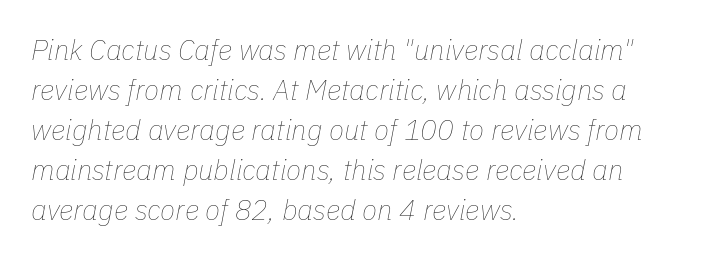
{"italic": "yes", "lean": "right", "slant_degrees": 11, "bold": "no", "weight": "thin", "width": "normal", "stroke_contrast": "low", "x_height": "medium", "monospaced": "no", "underline": "no", "align": "left", "line_spacing": "normal", "line_spacing_ratio": 1.43, "letter_spacing": "normal", "letter_spacing_em": 0.0, "glyph_px": 28}
